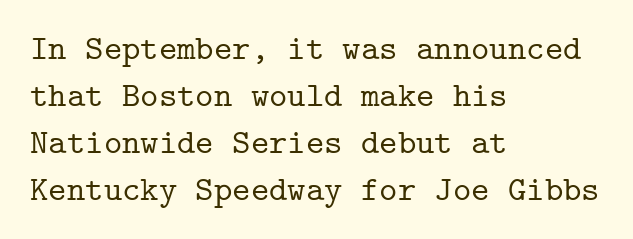
{"serif": "yes", "italic": "no", "width": "normal", "stroke_contrast": "low", "x_height": "medium", "monospaced": "yes", "underline": "no", "align": "left", "line_spacing": "normal", "line_spacing_ratio": 1.34, "letter_spacing": "normal", "letter_spacing_em": 0.0, "glyph_px": 35}
